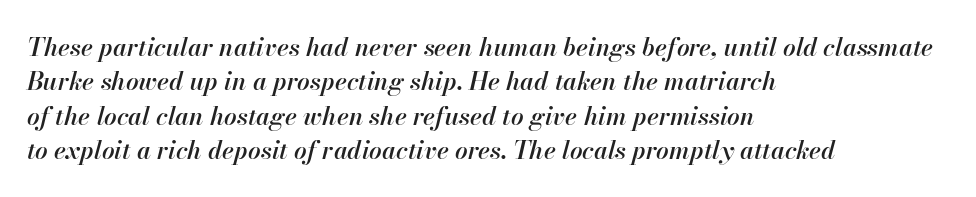
Q: Is the text bold? A: Semi-bold.
Q: Is the text italic (slanted)? A: Yes, it leans right by about 13 degrees.
Q: Is the text underlined? A: No.
Q: How is the paragraph aligned? A: Left-aligned.
Q: Is the spacing between letters normal or unusually wide? A: Normal.
Q: Is the spacing between lines tight, normal or loose? A: Normal.
